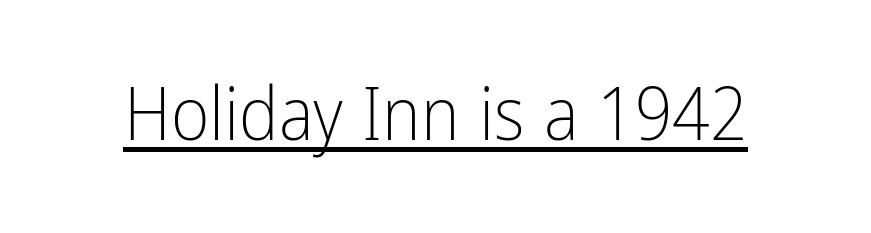
{"serif": "no", "italic": "no", "bold": "no", "weight": "light", "width": "condensed", "stroke_contrast": "low", "x_height": "medium", "monospaced": "no", "underline": "yes", "letter_spacing": "normal", "letter_spacing_em": 0.0, "glyph_px": 74}
